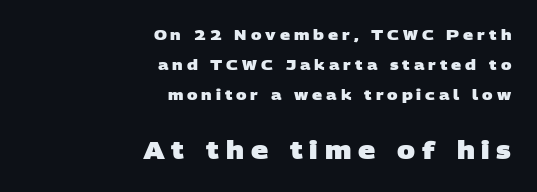
Q: Is the text bold? A: Yes.
Q: Is the text underlined? A: No.
Q: How is the paragraph aligned? A: Right-aligned.
Q: Is the spacing between letters normal or unusually wide? A: Unusually wide.
Q: Is the spacing between lines tight, normal or loose? A: Loose.
Q: Which block of text is set in a larger size, the first (top) or the second (bottom)? A: The second (bottom) one.
